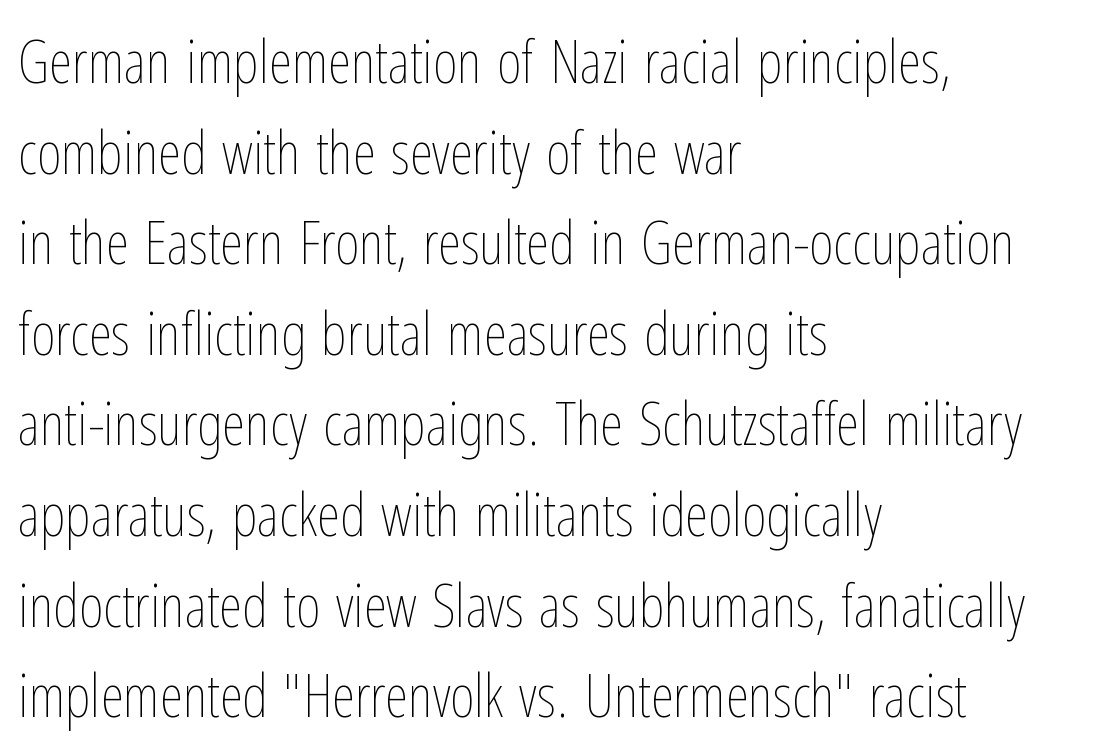
The image shows 60 px thin, condensed type, upright; set left-aligned, normal line spacing (1.51x), normal letter spacing, not underlined; low stroke contrast and a medium x-height.
